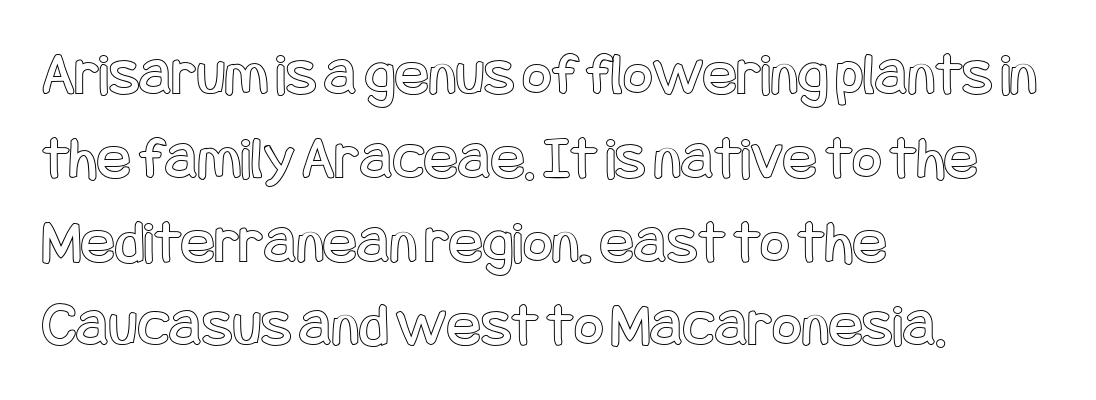
The image shows 63 px condensed type, upright; set left-aligned, normal line spacing (1.33x), normal letter spacing, not underlined; a large x-height.
